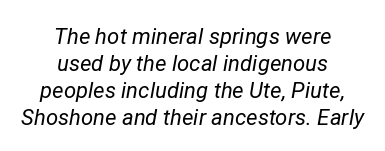
Q: Is the text bold? A: No.
Q: Is the text italic (slanted)? A: Yes, it leans right by about 12 degrees.
Q: Is the text underlined? A: No.
Q: How is the paragraph aligned? A: Centered.
Q: Is the spacing between letters normal or unusually wide? A: Normal.
